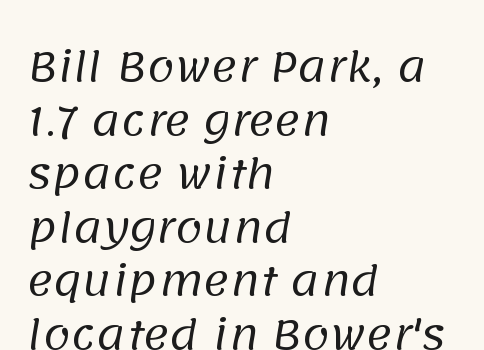
To sum up the face: it is a sans, with no serifs. Layout note: lines flush left. The letters look calm and open, with moderate or lighter stems. The zone under the glyphs is completely vacant. The face used here is proportionally spaced, like ordinary book or web type. The space between consecutive lines is moderate.
